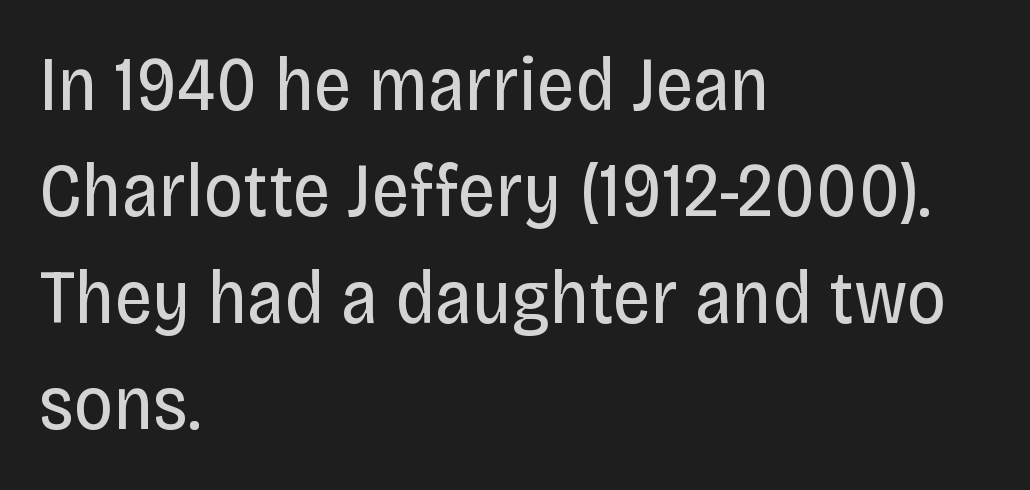
Q: Is the text bold? A: No.
Q: Is the text italic (slanted)? A: No, it is upright.
Q: Is the typeface a serif or a sans-serif typeface? A: Sans-serif.
Q: Is the text underlined? A: No.
Q: How is the paragraph aligned? A: Left-aligned.
Q: Is the spacing between letters normal or unusually wide? A: Normal.
Q: Is the spacing between lines tight, normal or loose? A: Normal.
Q: Width (condensed, normal, or wide)? A: Condensed.
Q: Stroke contrast? A: Low.
Q: x-height? A: Large.
Q: Monospaced? A: No.
